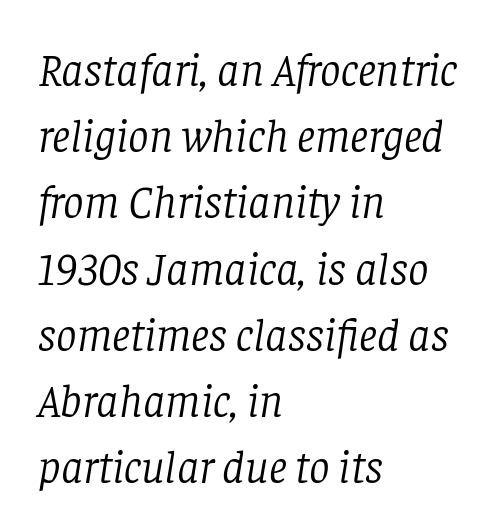
{"serif": "yes", "italic": "yes", "lean": "right", "slant_degrees": 8, "bold": "no", "weight": "light", "width": "normal", "stroke_contrast": "low", "x_height": "large", "monospaced": "no", "underline": "no", "align": "left", "line_spacing": "normal", "line_spacing_ratio": 1.44, "letter_spacing": "normal", "letter_spacing_em": 0.0, "glyph_px": 46}
